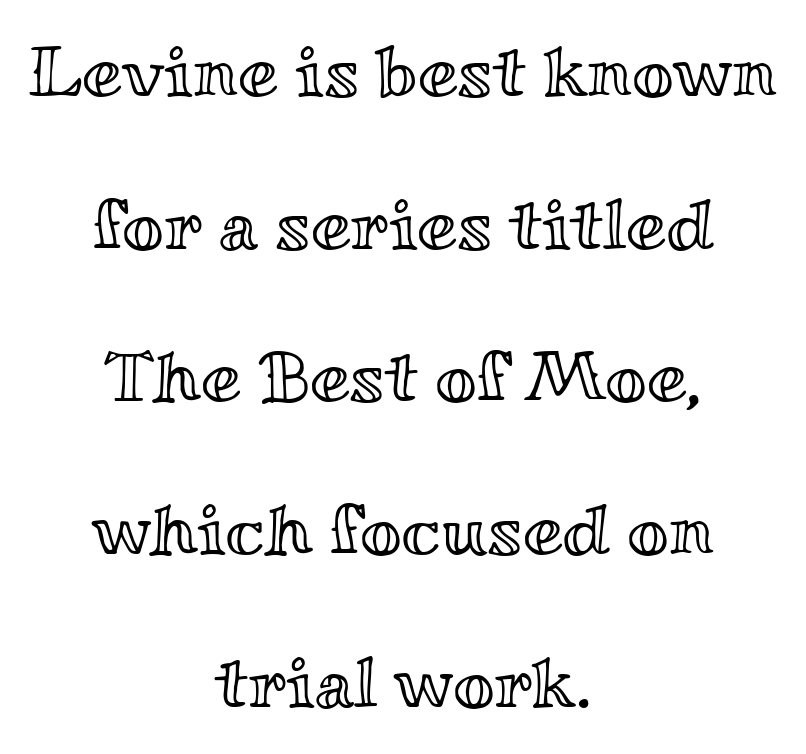
The image shows 72 px wide type, upright; set centered, loose line spacing (2.12x), normal letter spacing, not underlined; a small x-height.
